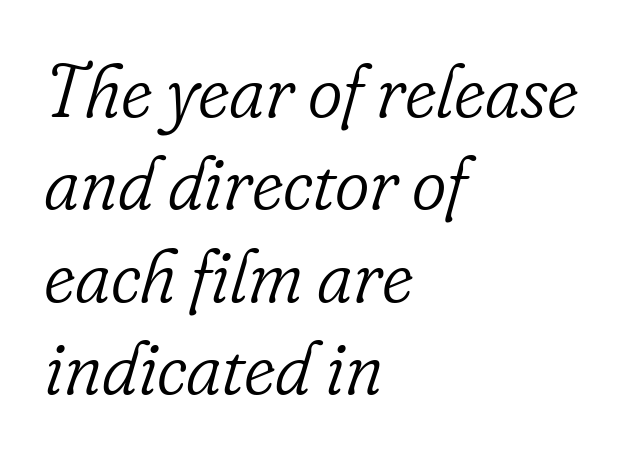
Is there much room between lines? A standard amount, neither cramped nor airy. Here the designer chose a conventional face with non-uniform glyph widths. Nobody drew a line under any word here. Visually the block forms a straight wall on the left and a jagged coastline on the right. The type family on display is of the serif kind. Look at the tracking — it's just the regular setting, nothing added.
